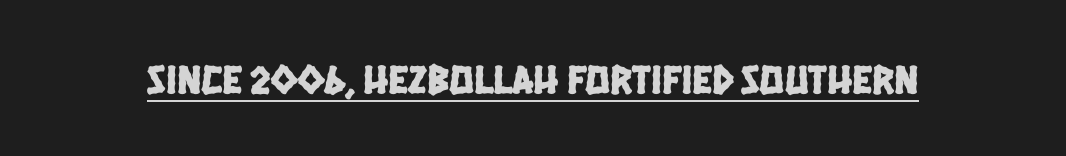
{"serif": "no", "width": "condensed", "stroke_contrast": "low", "x_height": "large", "monospaced": "no", "underline": "yes", "letter_spacing": "normal", "letter_spacing_em": 0.0, "glyph_px": 41}
